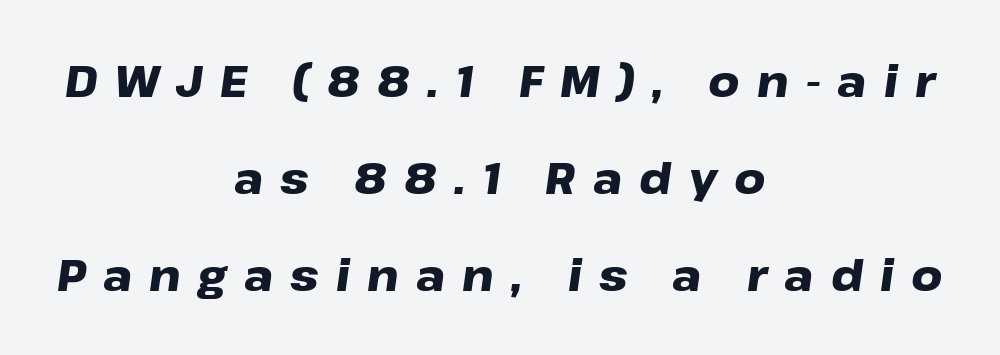
{"italic": "yes", "lean": "right", "slant_degrees": 8, "bold": "yes", "weight": "heavy", "width": "wide", "stroke_contrast": "low", "x_height": "medium", "monospaced": "no", "underline": "no", "align": "center", "line_spacing": "loose", "line_spacing_ratio": 2.26, "letter_spacing": "wide", "letter_spacing_em": 0.4, "glyph_px": 43}
